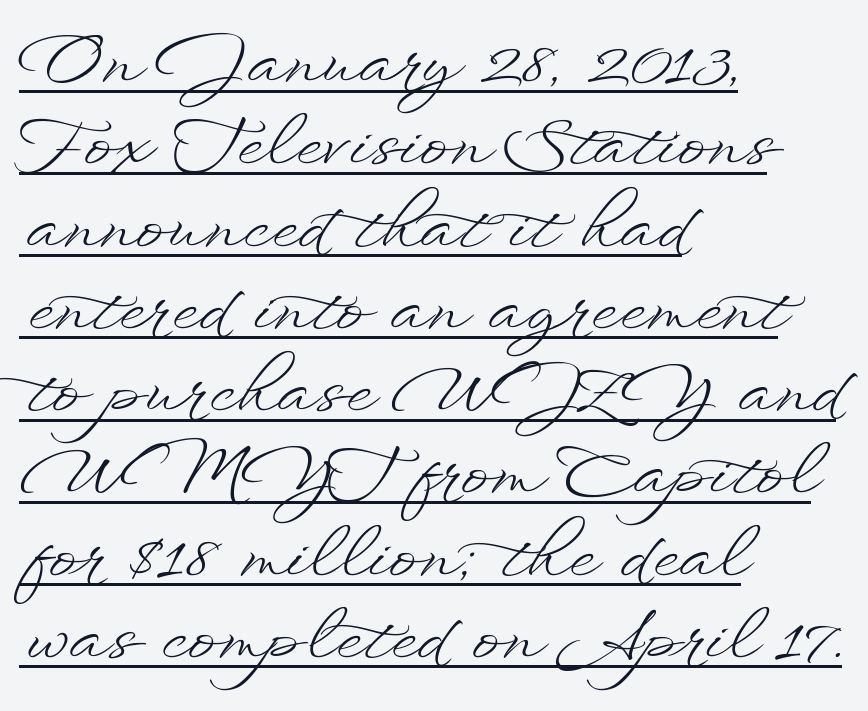
The image shows 68 px light, wide type; set left-aligned, line spacing 1.21x, normal letter spacing, underlined; low stroke contrast and a small x-height.
